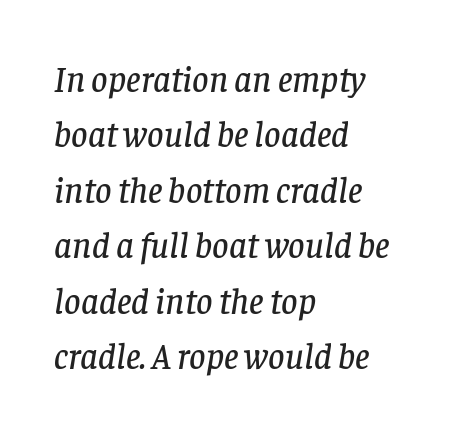
Where is the straight margin? On the left. It's the slanting kind of type. Varying glyph widths throughout — classic text-font behaviour. This rendering employs a face with finishing strokes, i.e., a serif.
